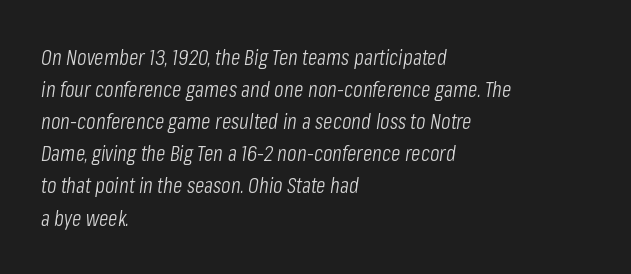
{"italic": "yes", "lean": "right", "slant_degrees": 8, "bold": "no", "underline": "no", "align": "left", "line_spacing": "normal", "line_spacing_ratio": 1.46, "letter_spacing": "normal", "letter_spacing_em": 0.0, "glyph_px": 22}
